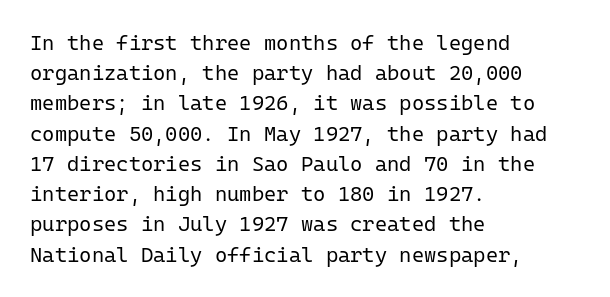
The image shows 21 px text type, upright; set left-aligned, normal line spacing (1.44x), normal letter spacing, not underlined.
